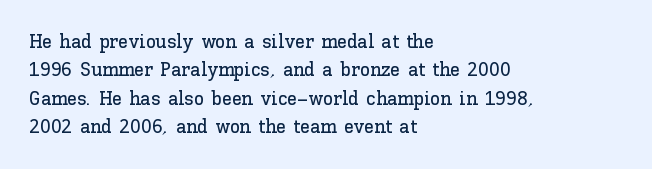
Q: Is the text italic (slanted)? A: No, it is upright.
Q: Is the text underlined? A: No.
Q: How is the paragraph aligned? A: Left-aligned.
Q: Is the spacing between letters normal or unusually wide? A: Normal.
Q: Is the spacing between lines tight, normal or loose? A: Normal.
